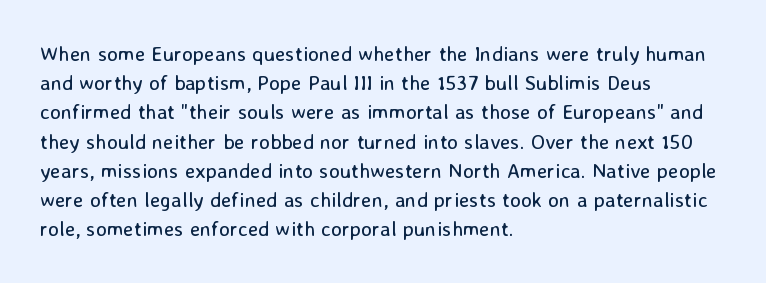
Tracking here is standard; glyphs follow each other at the usual distance. Heft: none added — not bold. These lines are set flush left with a ragged right edge. The letters stand straight up with perfectly vertical stems. Has an underline been added? It has not.
